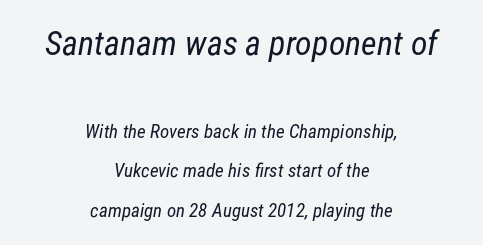
{"serif": "no", "bold": "no", "weight": "regular", "width": "condensed", "stroke_contrast": "low", "x_height": "medium", "monospaced": "no", "underline": "no", "align": "center", "line_spacing": "loose", "line_spacing_ratio": 2.06, "letter_spacing": "normal", "letter_spacing_em": 0.0, "larger_block": "first", "size_ratio": 1.79, "glyph_px": 34}
